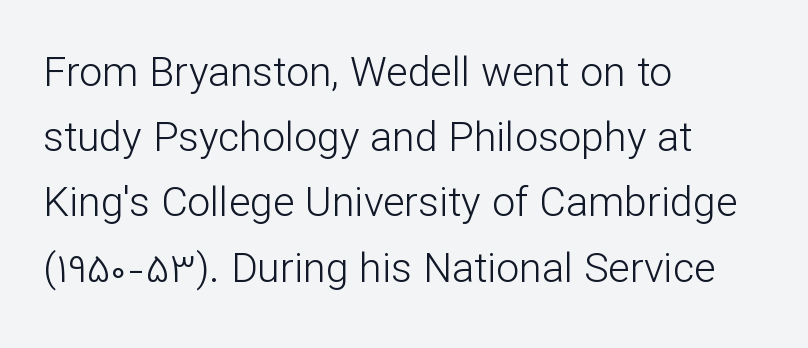
The image shows 41 px light sans-serif type, upright; set left-aligned, normal line spacing (1.59x), normal letter spacing, not underlined; low stroke contrast and a medium x-height.
